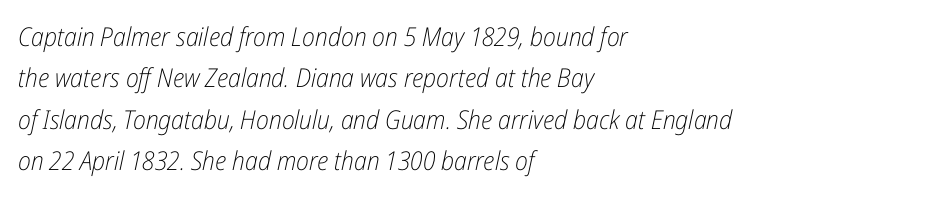
{"italic": "yes", "lean": "right", "slant_degrees": 12, "bold": "no", "underline": "no", "align": "left", "line_spacing": "normal", "line_spacing_ratio": 1.59, "letter_spacing": "normal", "letter_spacing_em": 0.0, "glyph_px": 26}
